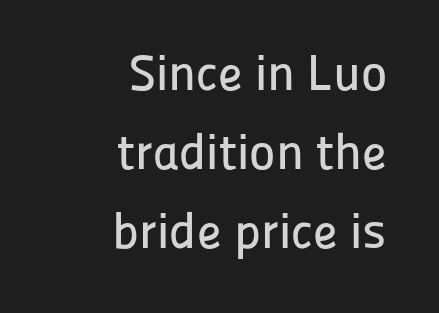
The typography opts for an upright posture over an oblique one. The baseline area is clear. No feet cap the strokes, marking this as sans-serif type. Character widths vary here, with narrow letters taking less room than wide ones.
